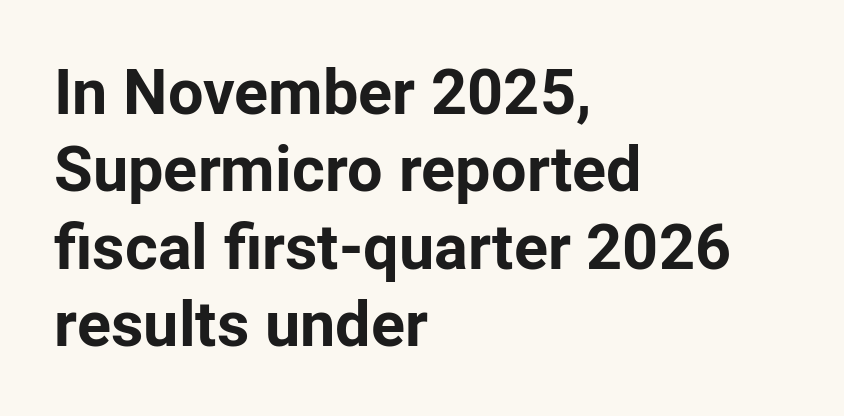
Q: Is the text bold? A: Yes.
Q: Is the text italic (slanted)? A: No, it is upright.
Q: Is the typeface a serif or a sans-serif typeface? A: Sans-serif.
Q: Is the text underlined? A: No.
Q: How is the paragraph aligned? A: Left-aligned.
Q: Is the spacing between letters normal or unusually wide? A: Normal.
Q: Width (condensed, normal, or wide)? A: Normal.
Q: Stroke contrast? A: Low.
Q: x-height? A: Medium.
Q: Monospaced? A: No.
